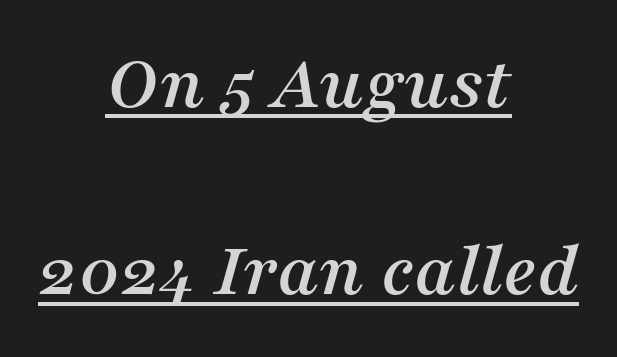
The image shows 79 px serif type, italic (leaning right); set centered, loose line spacing (2.37x), normal letter spacing, underlined; medium stroke contrast and a medium x-height.
